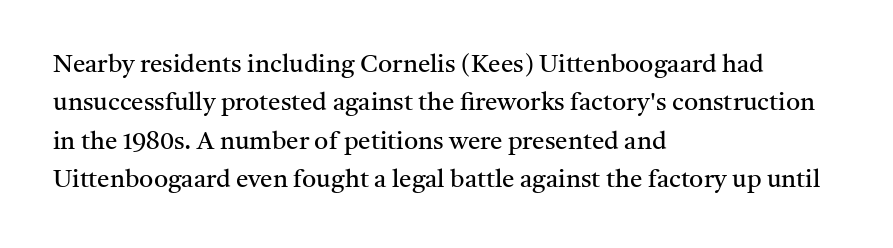
The image shows 25 px text type, upright; set left-aligned, normal line spacing (1.54x), normal letter spacing, not underlined.
